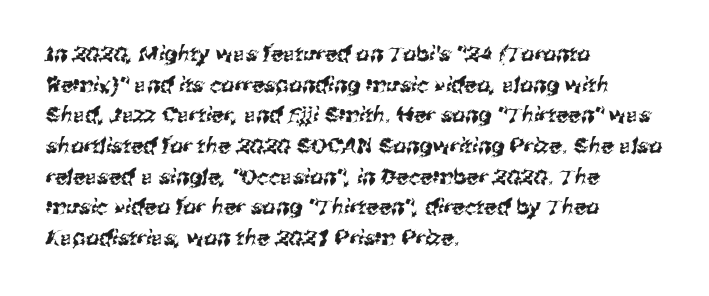
The image shows 21 px text type; set left-aligned, normal line spacing (1.46x), normal letter spacing, not underlined.
